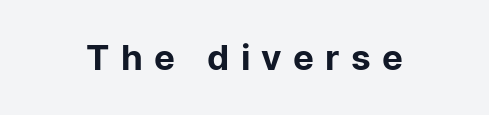
Q: Is the text bold? A: No.
Q: Is the text italic (slanted)? A: No, it is upright.
Q: Is the typeface a serif or a sans-serif typeface? A: Sans-serif.
Q: Is the text underlined? A: No.
Q: Is the spacing between letters normal or unusually wide? A: Unusually wide.
Q: Width (condensed, normal, or wide)? A: Normal.
Q: Stroke contrast? A: Low.
Q: x-height? A: Medium.
Q: Monospaced? A: No.
